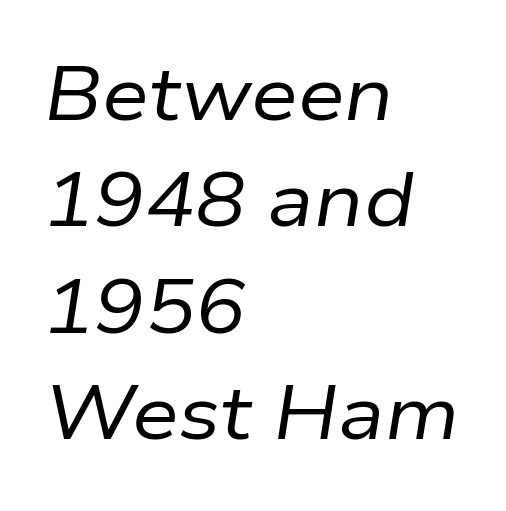
{"italic": "yes", "lean": "right", "slant_degrees": 9, "bold": "no", "weight": "regular", "width": "normal", "stroke_contrast": "low", "x_height": "medium", "monospaced": "no", "underline": "no", "align": "left", "line_spacing": "normal", "line_spacing_ratio": 1.42, "letter_spacing": "normal", "letter_spacing_em": 0.0, "glyph_px": 75}
